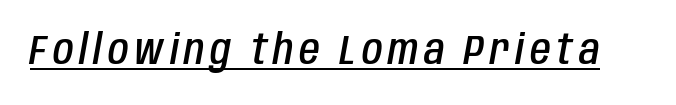
The image shows 42 px semibold, condensed type, italic (leaning right); set underlined; low stroke contrast and a large x-height.
